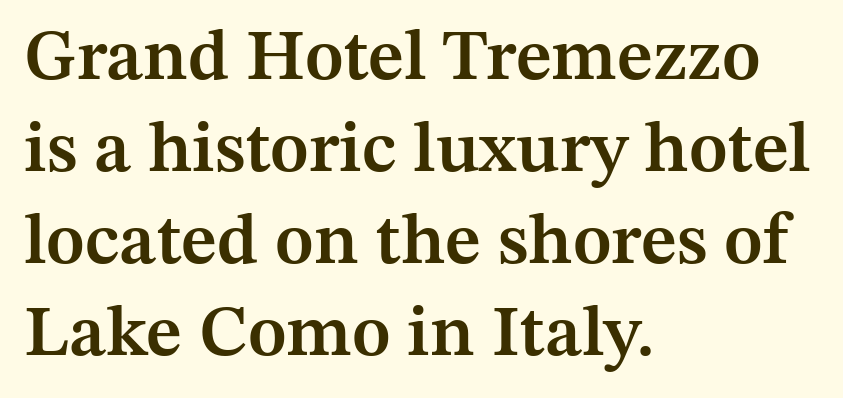
{"serif": "yes", "italic": "no", "bold": "semi", "weight": "semibold", "width": "normal", "stroke_contrast": "medium", "x_height": "medium", "monospaced": "no", "underline": "no", "align": "left", "line_spacing": "normal", "line_spacing_ratio": 1.28, "letter_spacing": "normal", "letter_spacing_em": 0.0, "glyph_px": 72}
